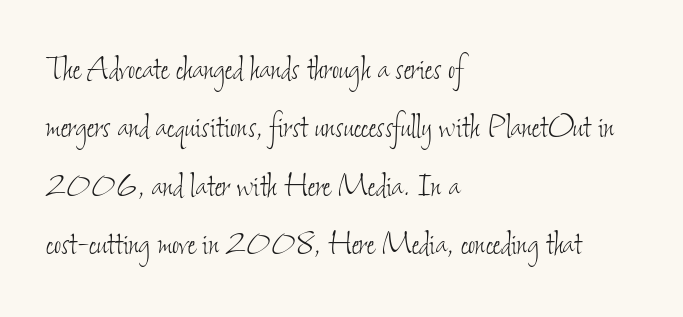
{"bold": "no", "weight": "thin", "width": "condensed", "stroke_contrast": "low", "x_height": "small", "monospaced": "no", "underline": "no", "align": "left", "line_spacing": "normal", "line_spacing_ratio": 1.5, "letter_spacing": "normal", "letter_spacing_em": 0.0, "glyph_px": 39}
